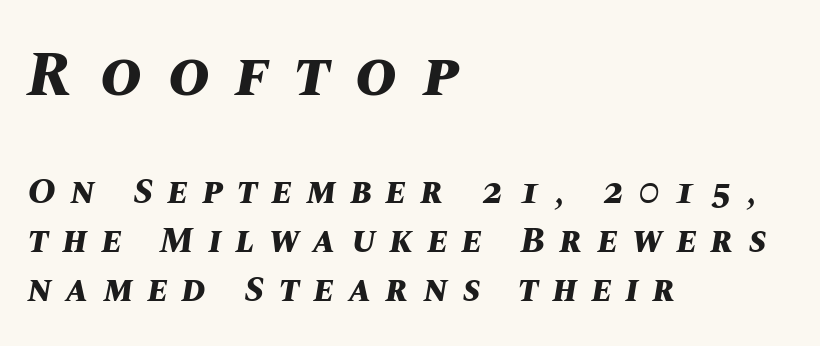
{"italic": "yes", "lean": "right", "slant_degrees": 10, "bold": "yes", "weight": "bold", "width": "normal", "stroke_contrast": "medium", "x_height": "large", "monospaced": "no", "underline": "no", "align": "left", "line_spacing": "normal", "line_spacing_ratio": 1.36, "letter_spacing": "wide", "letter_spacing_em": 0.41, "larger_block": "first", "size_ratio": 1.75, "glyph_px": 63}
